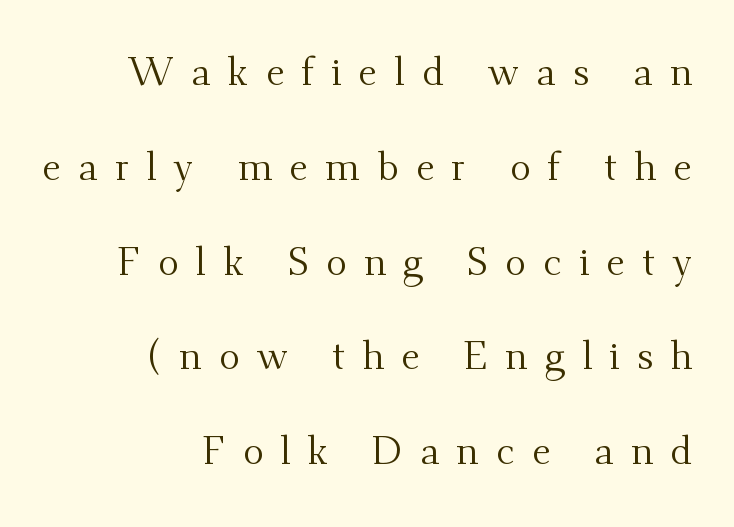
Q: Is the text bold? A: No.
Q: Is the text italic (slanted)? A: No, it is upright.
Q: Is the typeface a serif or a sans-serif typeface? A: Serif.
Q: Is the text underlined? A: No.
Q: How is the paragraph aligned? A: Right-aligned.
Q: Is the spacing between letters normal or unusually wide? A: Unusually wide.
Q: Is the spacing between lines tight, normal or loose? A: Loose.
Q: Width (condensed, normal, or wide)? A: Normal.
Q: Stroke contrast? A: Medium.
Q: x-height? A: Small.
Q: Monospaced? A: No.
